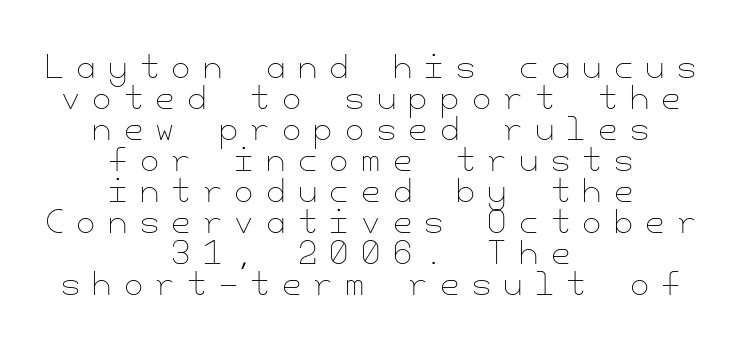
Closely set lines give the paragraph a compact silhouette. Where is the straight margin? There isn't one; the lines are centered. The strip under each line holds only bare page. The tracking reads as deliberately expanded to a designer's eye. Heft: none added — not bold.
